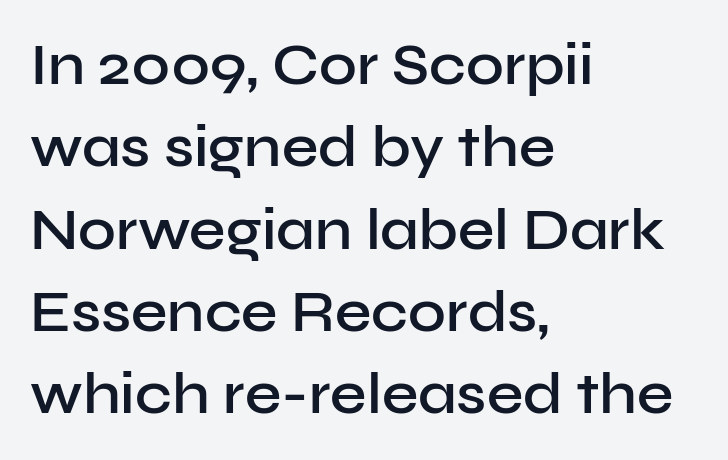
Posture: upright roman. The face used here is rendered with its standard letterfit. Font category for this specimen: sans-serif. Firm but not heavy-handed strokes: this text is semibold. The rendering uses natural spacing where letterforms have individual widths.
